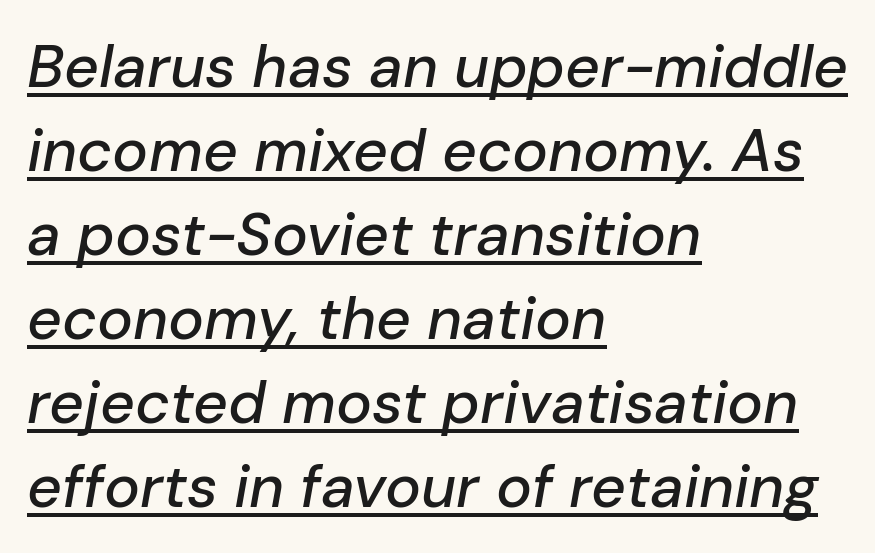
Q: Is the text italic (slanted)? A: Yes, it leans right by about 10 degrees.
Q: Is the text underlined? A: Yes.
Q: How is the paragraph aligned? A: Left-aligned.
Q: Is the spacing between letters normal or unusually wide? A: Normal.
Q: Is the spacing between lines tight, normal or loose? A: Normal.
Q: Width (condensed, normal, or wide)? A: Normal.
Q: Stroke contrast? A: Low.
Q: x-height? A: Medium.
Q: Monospaced? A: No.
